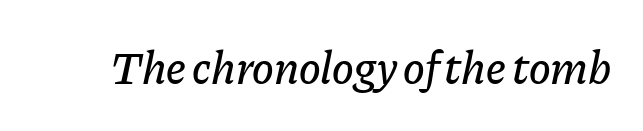
The text carries the slant typical of an italic or oblique font. The face used here is proportionally spaced, like ordinary book or web type. Words float on clear page, feet unadorned. Inter-character spacing is left at the font's built-in metrics.
